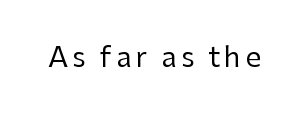
The image shows 28 px regular-weight sans-serif type, upright; set not underlined; low stroke contrast and a medium x-height.
